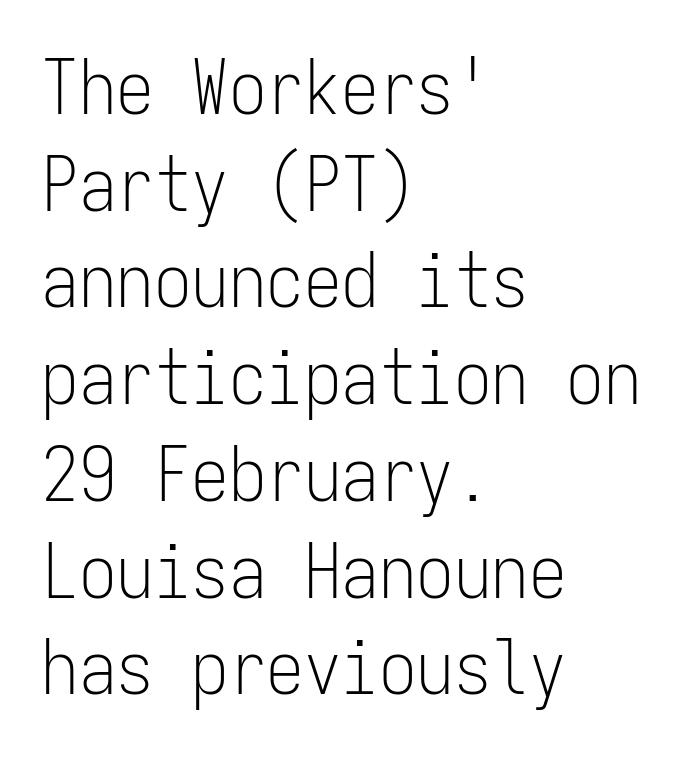
{"serif": "no", "italic": "no", "bold": "no", "weight": "light", "width": "condensed", "stroke_contrast": "low", "x_height": "medium", "monospaced": "yes", "underline": "no", "align": "left", "line_spacing": "normal", "line_spacing_ratio": 1.29, "letter_spacing": "normal", "letter_spacing_em": 0.0, "glyph_px": 75}
